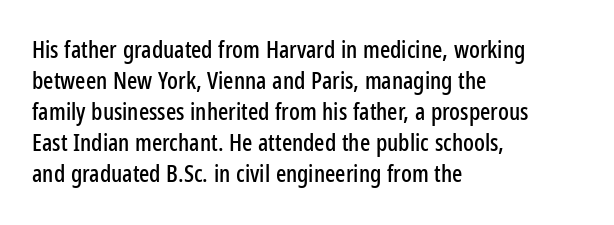
The rag falls on the right side of this text block. How would I describe the line gaps? Plain and ordinary. Ordinary non-slanted type is in use. The gaps between neighbouring characters are ordinary and unremarkable.
